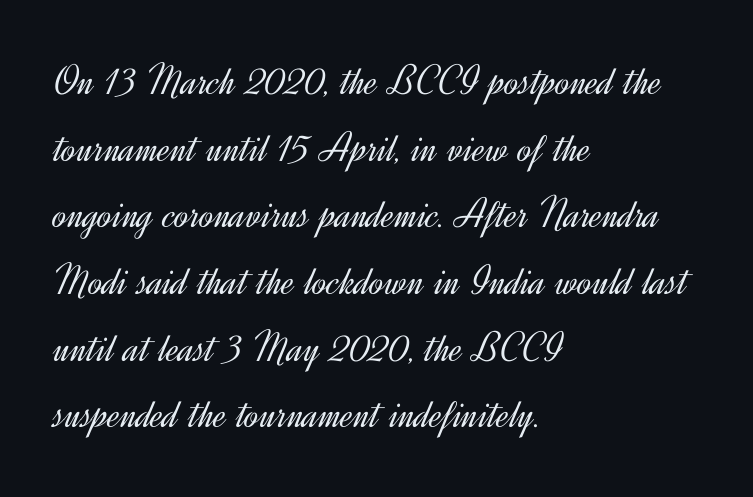
Q: Is the text bold? A: No.
Q: Is the text italic (slanted)? A: Yes.
Q: Is the typeface a serif or a sans-serif typeface? A: Sans-serif.
Q: Is the text underlined? A: No.
Q: How is the paragraph aligned? A: Left-aligned.
Q: Is the spacing between letters normal or unusually wide? A: Normal.
Q: Is the spacing between lines tight, normal or loose? A: Normal.
Q: Width (condensed, normal, or wide)? A: Normal.
Q: x-height? A: Small.
Q: Monospaced? A: No.
